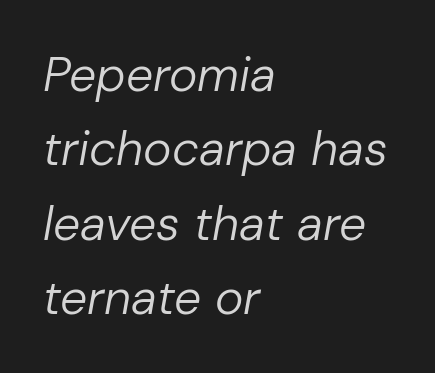
Q: Is the text bold? A: No.
Q: Is the text italic (slanted)? A: Yes, it leans right by about 10 degrees.
Q: Is the text underlined? A: No.
Q: How is the paragraph aligned? A: Left-aligned.
Q: Is the spacing between letters normal or unusually wide? A: Normal.
Q: Is the spacing between lines tight, normal or loose? A: Normal.
Q: Width (condensed, normal, or wide)? A: Normal.
Q: Stroke contrast? A: Low.
Q: x-height? A: Medium.
Q: Monospaced? A: No.
